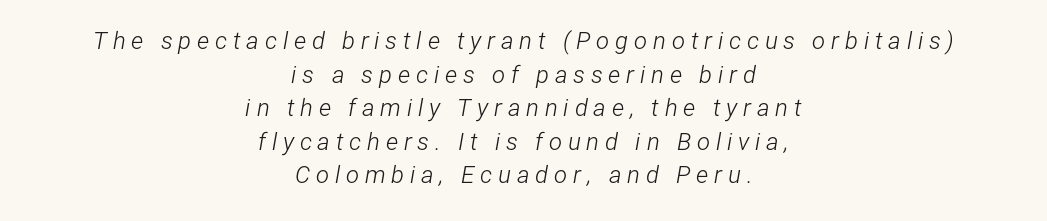
Q: Is the text bold? A: No.
Q: Is the text italic (slanted)? A: Yes, it leans right by about 12 degrees.
Q: Is the text underlined? A: No.
Q: How is the paragraph aligned? A: Centered.
Q: Is the spacing between letters normal or unusually wide? A: Unusually wide.
Q: Is the spacing between lines tight, normal or loose? A: Normal.
